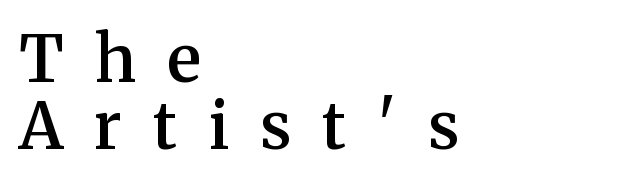
The image shows 64 px semibold serif type, upright; set left-aligned, tight line spacing (1.04x), unusually wide letter spacing (+0.49 em), not underlined; medium stroke contrast and a medium x-height.
